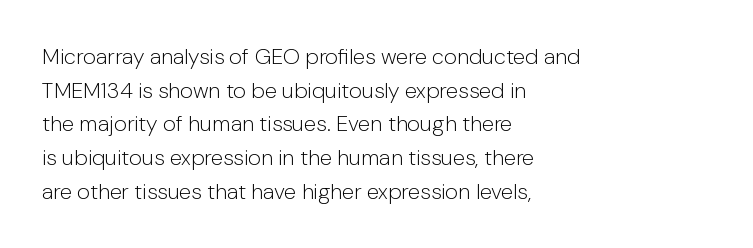
The image shows 22 px text type, upright; set left-aligned, normal line spacing (1.53x), normal letter spacing, not underlined.
